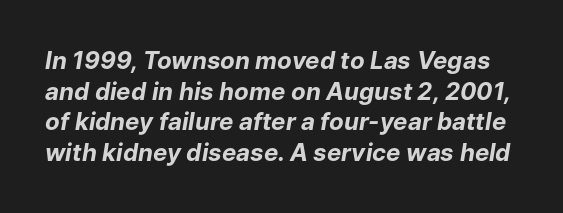
The image shows 24 px bold type, italic (leaning right); set normal line spacing (1.28x), normal letter spacing, not underlined.
